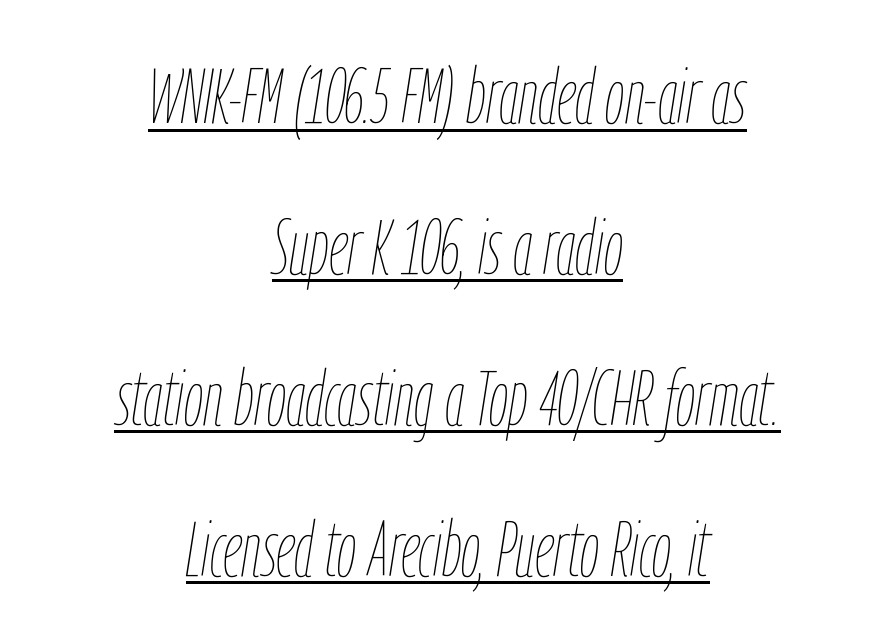
{"italic": "yes", "lean": "right", "slant_degrees": 9, "bold": "no", "weight": "thin", "width": "condensed", "stroke_contrast": "low", "x_height": "medium", "monospaced": "no", "underline": "yes", "align": "center", "line_spacing": "loose", "line_spacing_ratio": 1.96, "letter_spacing": "normal", "letter_spacing_em": 0.0, "glyph_px": 77}
